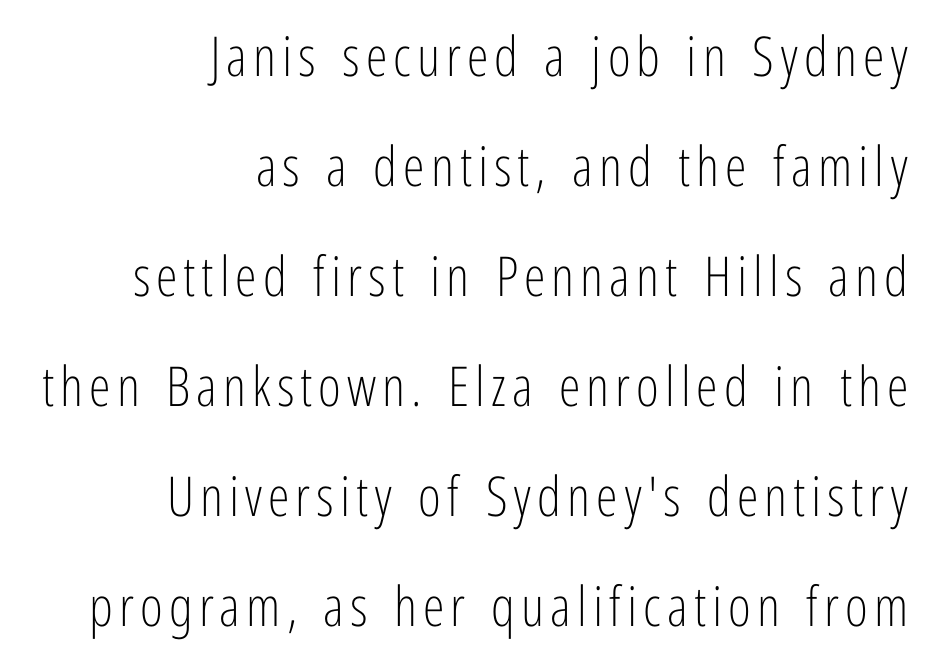
{"serif": "no", "italic": "no", "bold": "no", "weight": "light", "width": "condensed", "stroke_contrast": "low", "x_height": "medium", "monospaced": "no", "underline": "no", "align": "right", "line_spacing": "loose", "line_spacing_ratio": 2.0, "glyph_px": 55}
